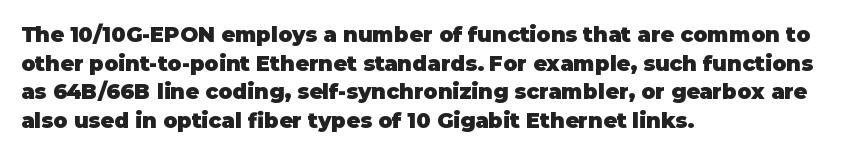
Notice how descenders clear the ascenders below comfortably — that's standard leading. Clear beneath every line of the passage. These lines are set flush left with a ragged right edge. The type sits square on the baseline with zero lean. Each word holds together tightly as a unit, with standard inter-letter gaps.
